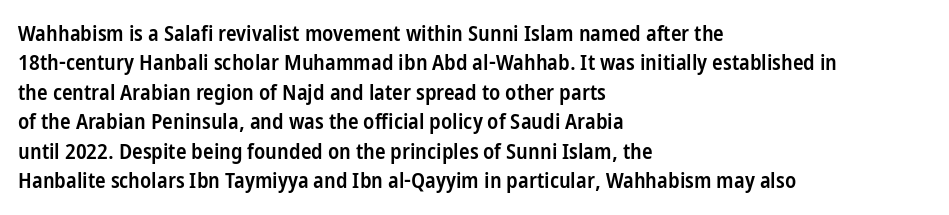
The image shows 22 px text type, upright; set left-aligned, normal line spacing (1.34x), normal letter spacing, not underlined.
